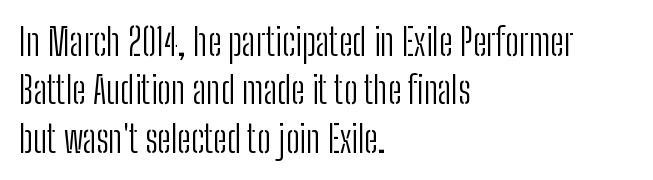
The image shows 37 px light, condensed sans-serif type, upright; set left-aligned, normal line spacing (1.31x), normal letter spacing, not underlined; low stroke contrast and a medium x-height.
